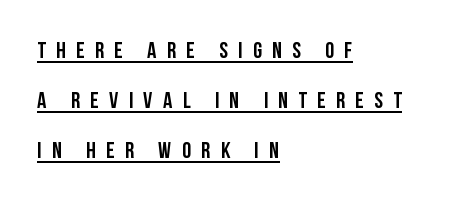
{"italic": "no", "underline": "yes", "align": "left", "line_spacing": "loose", "line_spacing_ratio": 2.18, "letter_spacing": "wide", "letter_spacing_em": 0.45, "glyph_px": 23}
